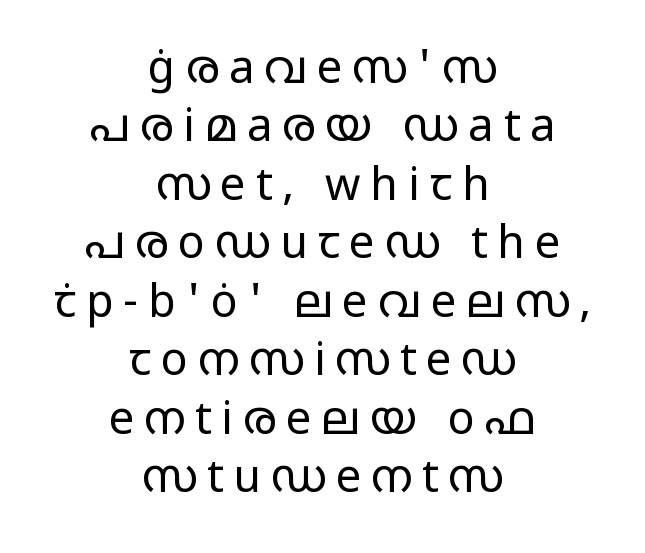
{"serif": "no", "italic": "no", "bold": "no", "weight": "regular", "width": "wide", "stroke_contrast": "low", "x_height": "medium", "monospaced": "no", "underline": "no", "align": "center", "line_spacing": "normal", "line_spacing_ratio": 1.3, "letter_spacing": "wide", "letter_spacing_em": 0.22, "glyph_px": 45}
